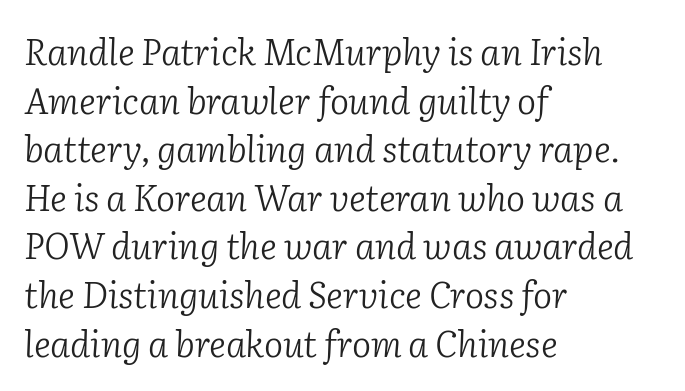
Here the glyphs are tracked normally, forming tight word shapes. Think of a printed novel: that variable character pitch is what you see here. You can tell it's italic because the verticals aren't actually vertical. The characters are drawn with everyday or finer stroke widths. Any mark beneath the type? The region is blank. The designer left line spacing at the default.
